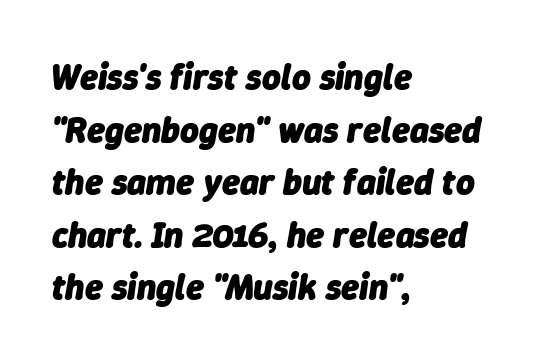
{"italic": "yes", "lean": "right", "slant_degrees": 9, "bold": "yes", "weight": "heavy", "width": "normal", "stroke_contrast": "low", "x_height": "medium", "monospaced": "no", "underline": "no", "align": "left", "line_spacing": "normal", "line_spacing_ratio": 1.46, "letter_spacing": "normal", "letter_spacing_em": 0.0, "glyph_px": 36}
